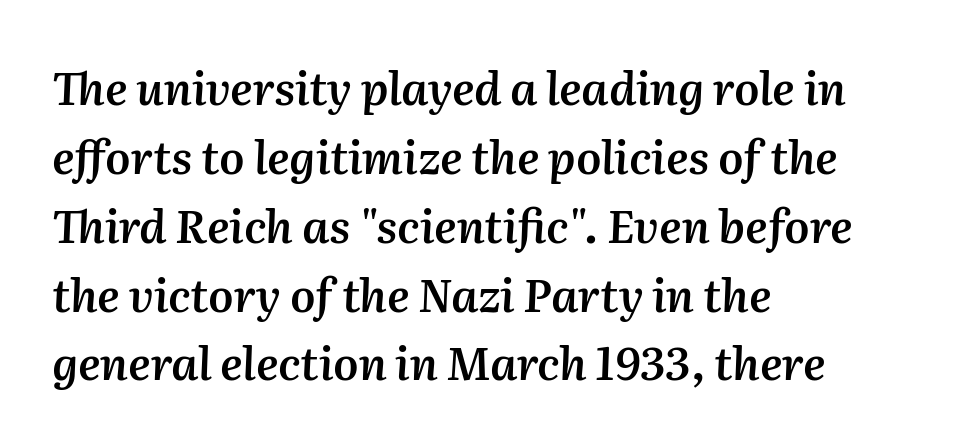
Q: Is the text bold? A: Semi-bold.
Q: Is the text italic (slanted)? A: Yes, it leans right by about 2 degrees.
Q: Is the text underlined? A: No.
Q: How is the paragraph aligned? A: Left-aligned.
Q: Is the spacing between letters normal or unusually wide? A: Normal.
Q: Is the spacing between lines tight, normal or loose? A: Normal.
Q: Width (condensed, normal, or wide)? A: Normal.
Q: Stroke contrast? A: Medium.
Q: x-height? A: Medium.
Q: Monospaced? A: No.
